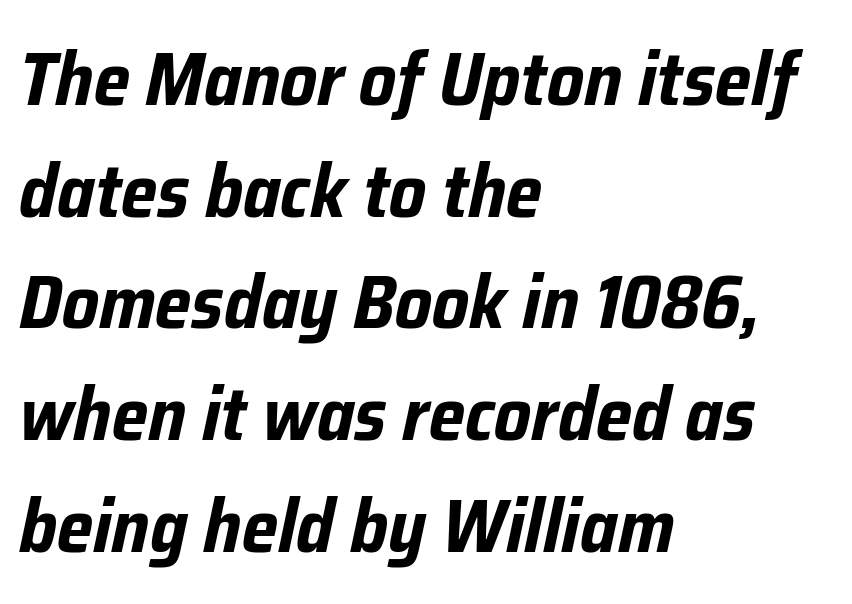
The image shows 75 px bold, condensed type, italic (leaning right); set left-aligned, normal line spacing (1.49x), normal letter spacing, not underlined; low stroke contrast and a medium x-height.
